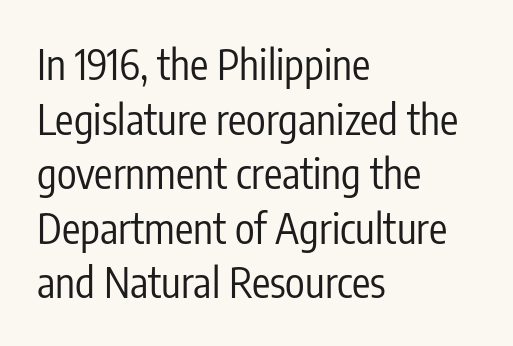
{"serif": "no", "italic": "no", "bold": "no", "weight": "regular", "width": "condensed", "stroke_contrast": "low", "x_height": "medium", "monospaced": "no", "underline": "no", "align": "left", "line_spacing": "normal", "line_spacing_ratio": 1.33, "letter_spacing": "normal", "letter_spacing_em": 0.0, "glyph_px": 41}
